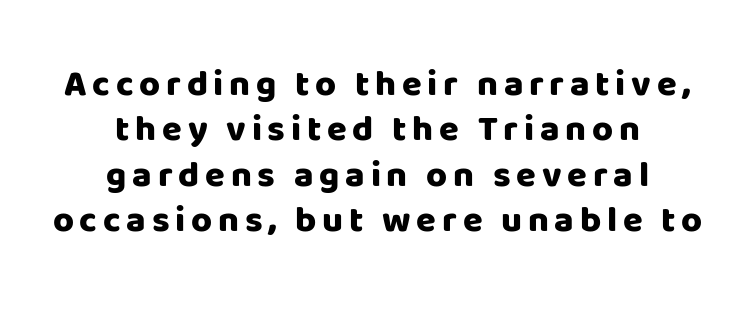
A typesetter would call this proportional, since set widths differ per character. Every row of glyphs is offset so its center matches the block's center. Heavy, bold letterforms. The string is rendered with underlining switched off. Leading: standard. The designer went with a sans here, leaving each stem footless.
